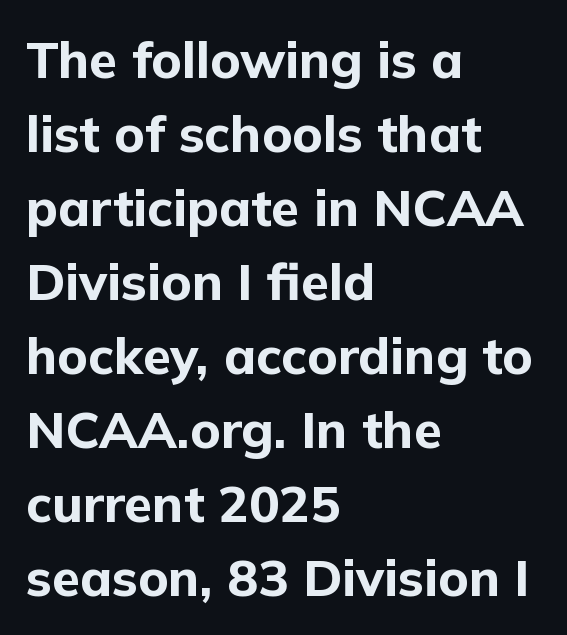
If you drew a line through each stem, it would be perfectly vertical. The baseline area is clear. Short note: letters normally spaced. Summary of weight: heavy, a full bold. The rag falls on the right side of this text block.
